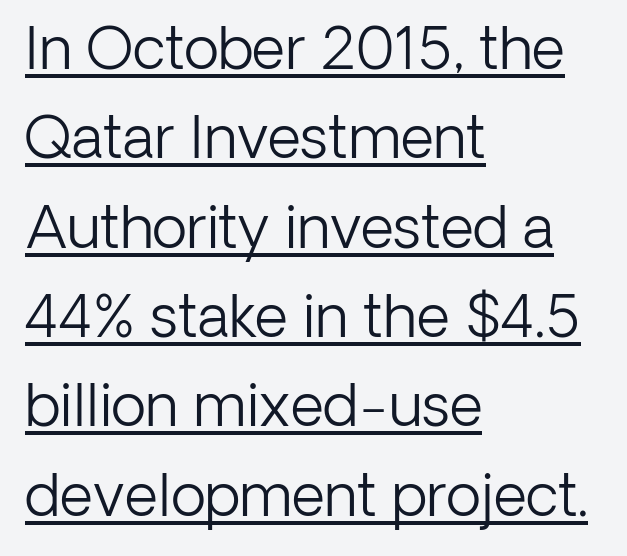
The image shows 58 px light sans-serif type, upright; set left-aligned, normal line spacing (1.54x), normal letter spacing, underlined; low stroke contrast and a medium x-height.
